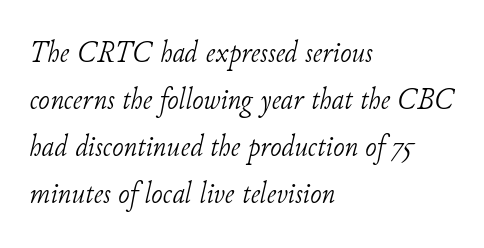
The whole block is typeset with a tilt. Each row of text sits above clean, open space. Character widths vary here, with narrow letters taking less room than wide ones. The strokes are not fattened; the text isn't bold. Observe the serifs anchoring each vertical stroke in this sample.
